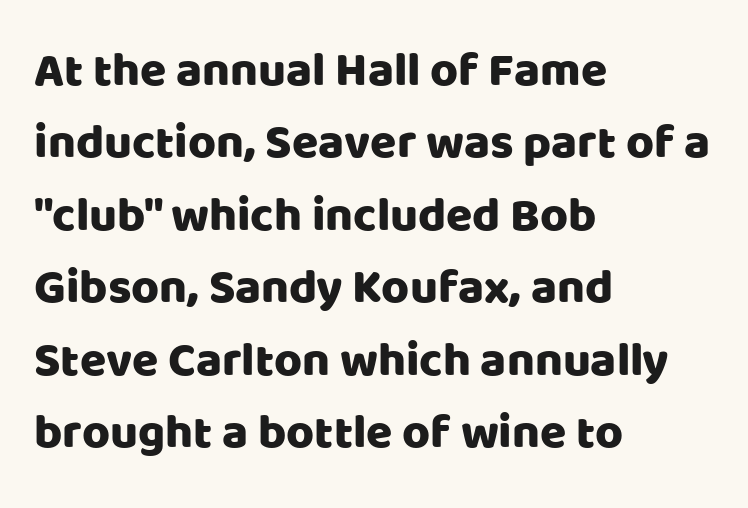
Q: Is the text italic (slanted)? A: No, it is upright.
Q: Is the typeface a serif or a sans-serif typeface? A: Sans-serif.
Q: Is the text underlined? A: No.
Q: How is the paragraph aligned? A: Left-aligned.
Q: Is the spacing between letters normal or unusually wide? A: Normal.
Q: Is the spacing between lines tight, normal or loose? A: Normal.
Q: Width (condensed, normal, or wide)? A: Normal.
Q: Stroke contrast? A: Low.
Q: x-height? A: Large.
Q: Monospaced? A: No.
